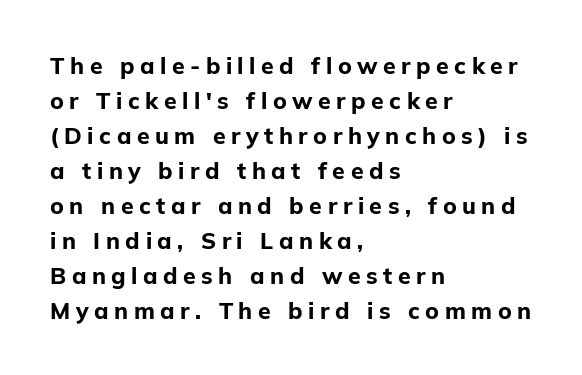
Q: Is the text bold? A: Yes.
Q: Is the text italic (slanted)? A: No, it is upright.
Q: Is the text underlined? A: No.
Q: How is the paragraph aligned? A: Left-aligned.
Q: Is the spacing between letters normal or unusually wide? A: Unusually wide.
Q: Is the spacing between lines tight, normal or loose? A: Normal.
